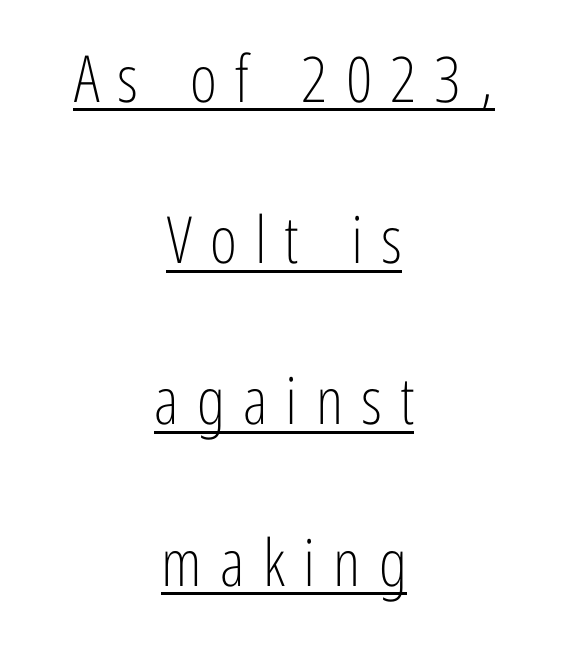
A baseline rule has been typeset under these characters. This block would shrink considerably if given ordinary leading; it's expanded now. No letter is thick-stroked: the sample isn't bold. This sample uses a sans-serif face.
